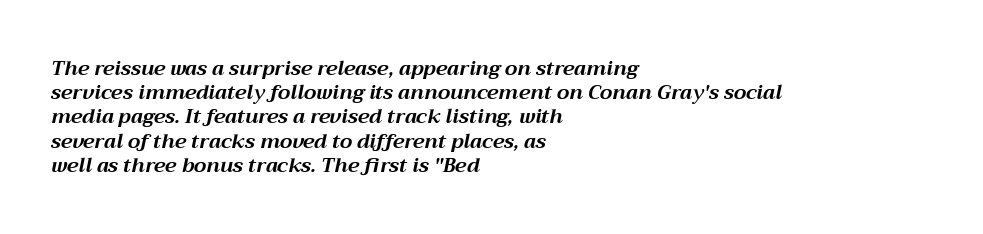
The letters sit at their default tracking, neither squeezed nor spread. The baseline area is clear. Heavy, bold letterforms. An italicized treatment has been applied to the whole sample. The paragraph shown leans on its left margin.
